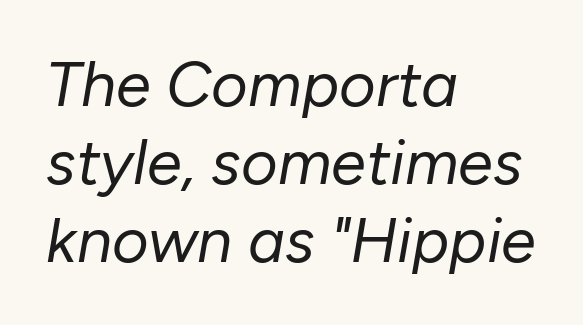
The image shows 63 px regular-weight type, italic (leaning right); set left-aligned, line spacing 1.24x, normal letter spacing, not underlined; low stroke contrast and a medium x-height.
